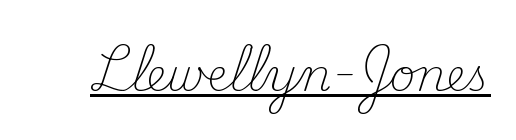
Q: Is the text bold? A: No.
Q: Is the text italic (slanted)? A: Yes.
Q: Is the typeface a serif or a sans-serif typeface? A: Serif.
Q: Is the text underlined? A: Yes.
Q: Is the spacing between letters normal or unusually wide? A: Normal.
Q: Width (condensed, normal, or wide)? A: Normal.
Q: Stroke contrast? A: Medium.
Q: x-height? A: Small.
Q: Monospaced? A: No.
